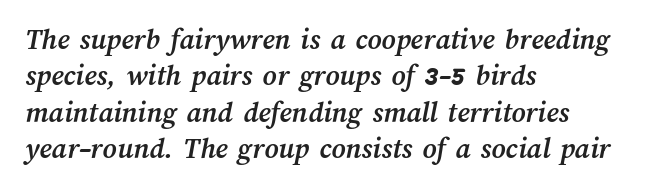
The image shows 30 px semibold type; set left-aligned, line spacing 1.21x, normal letter spacing, not underlined; medium stroke contrast and a medium x-height.
